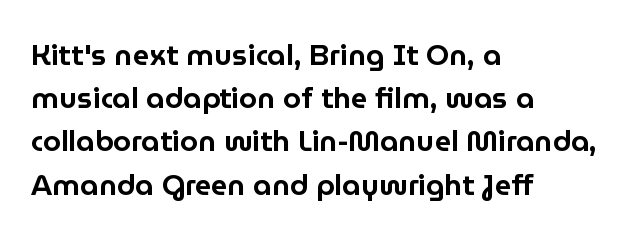
The image shows 29 px sans-serif type, upright; set left-aligned, normal line spacing (1.49x), normal letter spacing, not underlined; low stroke contrast and a medium x-height.
